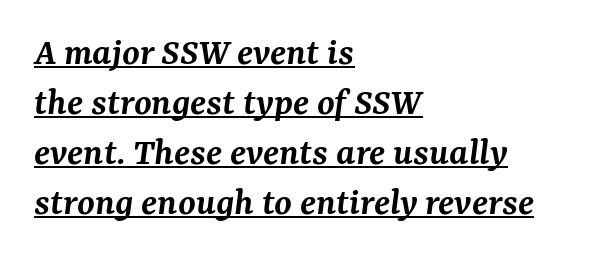
The image shows 40 px semibold serif type, italic (leaning right); set left-aligned, normal line spacing (1.25x), normal letter spacing, underlined; medium stroke contrast and a medium x-height.
